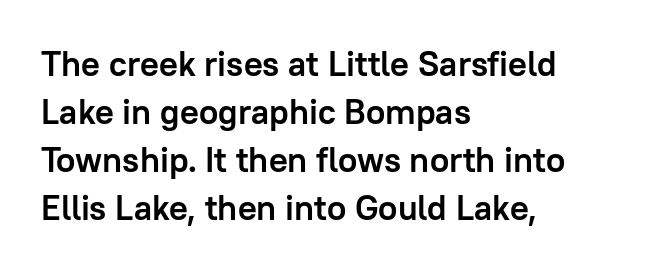
Reading down the column, the eye jumps a familiar distance to each next line. Each word holds together tightly as a unit, with standard inter-letter gaps. The characters look thick and weighty, a clear bold. The string is rendered with underlining switched off. Style check: upright. Does the copy run flush right? No — it runs flush left.
